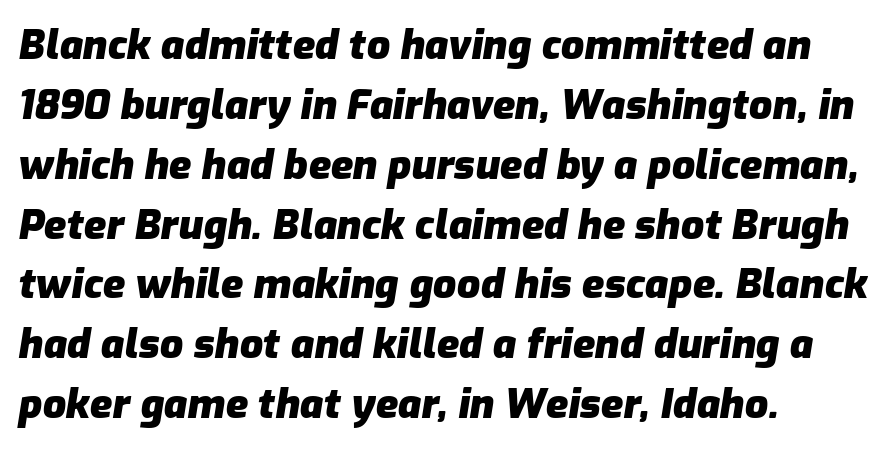
{"italic": "yes", "lean": "right", "slant_degrees": 9, "bold": "yes", "weight": "heavy", "width": "normal", "stroke_contrast": "low", "x_height": "medium", "monospaced": "no", "underline": "no", "align": "left", "line_spacing": "normal", "line_spacing_ratio": 1.46, "letter_spacing": "normal", "letter_spacing_em": 0.0, "glyph_px": 41}
